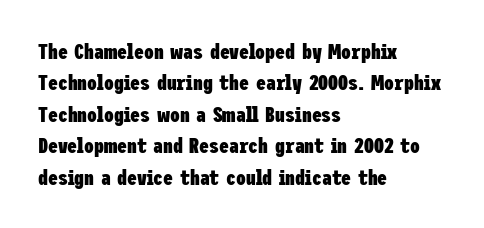
The image shows 22 px bold type, upright; set left-aligned, normal line spacing (1.43x), normal letter spacing, not underlined.
